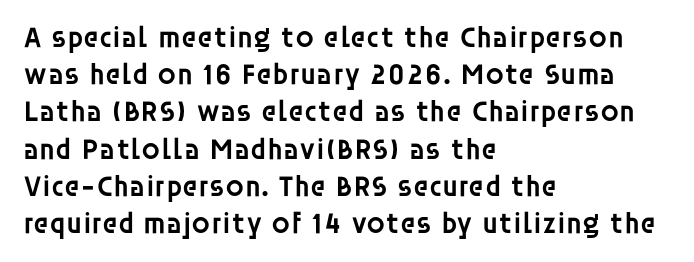
The type sits square on the baseline with zero lean. Underlining? Definitely not there. What stands out about the letter spacing? Nothing — it is the standard amount. Each glyph is drawn with semibold strokes, heavier than normal yet not fully bold. Compared with a centered layout, this one pins lines to the left instead. Do the characters align in a grid? No, the font is proportional.
